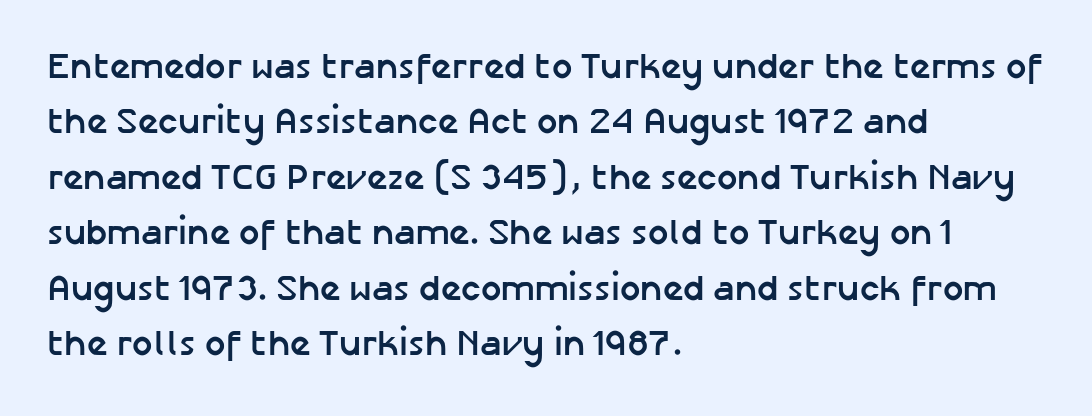
The image shows 36 px semibold sans-serif type, upright; set left-aligned, normal line spacing (1.54x), normal letter spacing, not underlined; low stroke contrast and a medium x-height.
